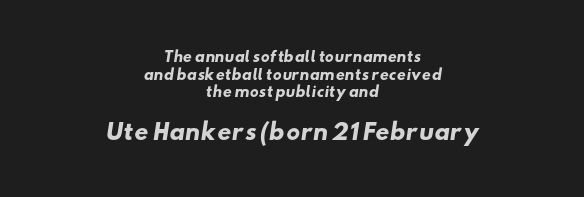
The image shows 22 px bold type; set centered, normal line spacing (1.26x), normal letter spacing, not underlined; the second (bottom) block is 1.57x larger.
